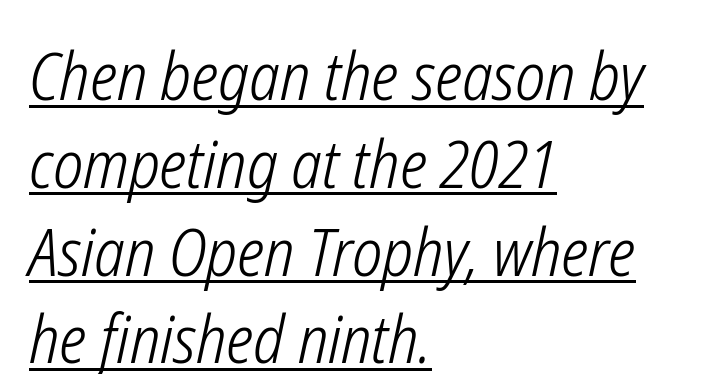
Default kerning and tracking; the words read as compact shapes. Every character sits at an angle, as italics do. These glyphs show unthickened strokes, regular width or finer. You can see a thin bar hugging the bottom of the glyphs. In CSS terms this would be text-align: left.
